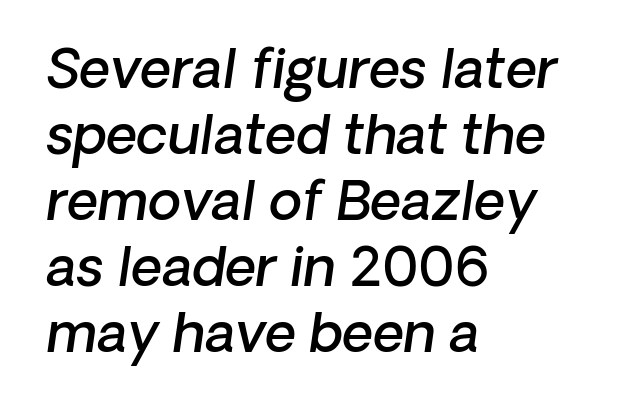
The image shows 54 px semibold sans-serif type; set left-aligned, line spacing 1.22x, normal letter spacing, not underlined; low stroke contrast and a medium x-height.
